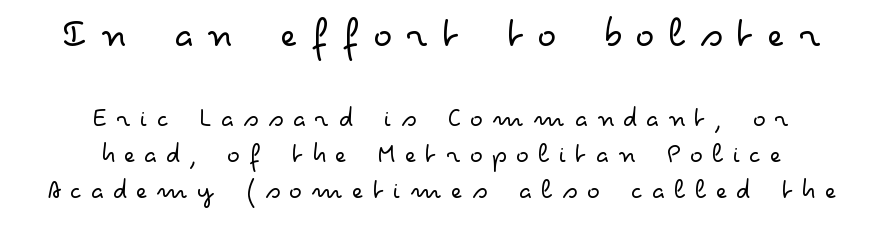
The image shows 45 px light, wide sans-serif type, upright; set centered, line spacing 1.2x, unusually wide letter spacing (+0.29 em), not underlined; the first (top) block is 1.5x larger; low stroke contrast and a small x-height.
